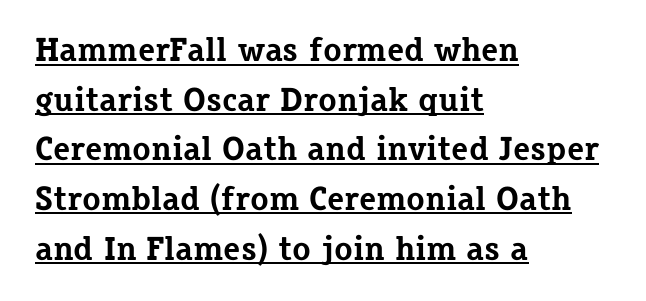
Examine the stroke ends and you'll spot serifs. Leading matches the norm, producing a regular column. Every character sits straight up, as roman type does. Default kerning and tracking; the words read as compact shapes. You can see a thin bar hugging the bottom of the glyphs.
